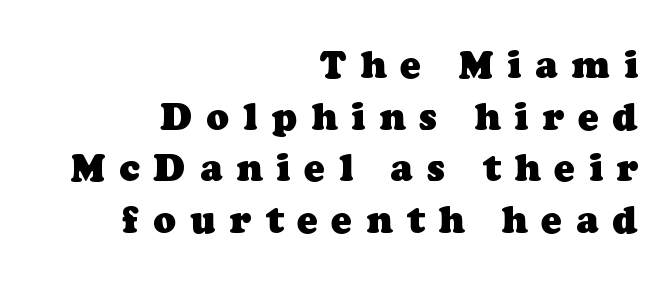
{"serif": "yes", "bold": "yes", "weight": "heavy", "width": "normal", "stroke_contrast": "low", "x_height": "medium", "monospaced": "no", "underline": "no", "align": "right", "line_spacing": "normal", "line_spacing_ratio": 1.36, "letter_spacing": "wide", "letter_spacing_em": 0.37, "glyph_px": 38}
